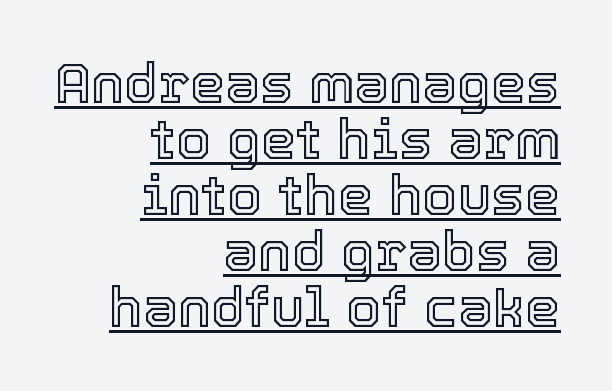
{"italic": "no", "width": "normal", "x_height": "medium", "monospaced": "no", "underline": "yes", "align": "right", "line_spacing": "tight", "line_spacing_ratio": 1.0, "letter_spacing": "normal", "letter_spacing_em": 0.0, "glyph_px": 56}
